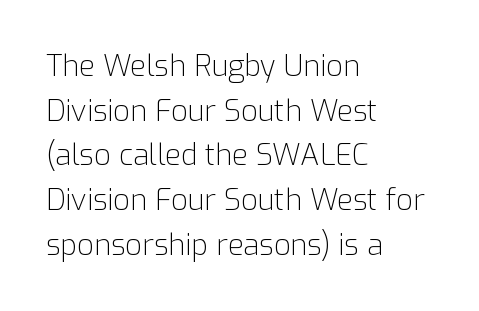
The image shows 29 px light sans-serif type, upright; set left-aligned, normal line spacing (1.54x), normal letter spacing, not underlined; low stroke contrast and a medium x-height.
